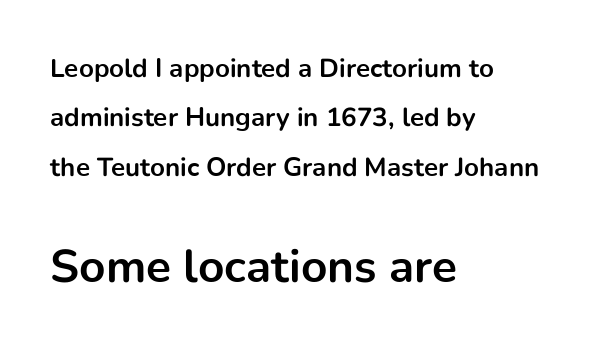
{"serif": "no", "italic": "no", "bold": "yes", "weight": "bold", "width": "normal", "stroke_contrast": "low", "x_height": "medium", "monospaced": "no", "underline": "no", "align": "left", "line_spacing": "loose", "line_spacing_ratio": 1.9, "letter_spacing": "normal", "letter_spacing_em": 0.0, "larger_block": "second", "size_ratio": 1.77, "glyph_px": 46}
